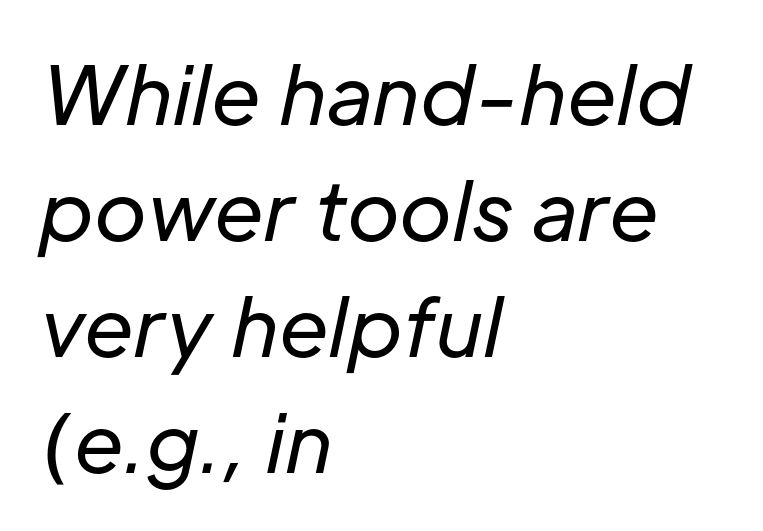
The image shows 80 px regular-weight type, italic (leaning right); set left-aligned, normal line spacing (1.45x), normal letter spacing, not underlined; low stroke contrast and a medium x-height.
